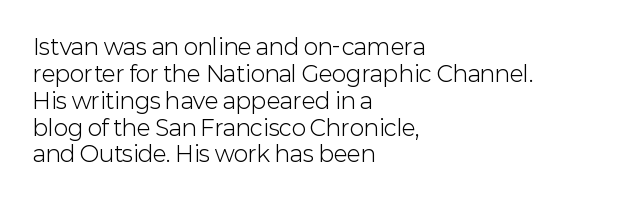
Honestly, the letter spacing is just normal — you wouldn't notice it. A student would call this left alignment; a typographer would say flush left, rag right. The font sits on the lighter half of the weight spectrum, regular included. Just letters on the line, the space beneath them empty.
